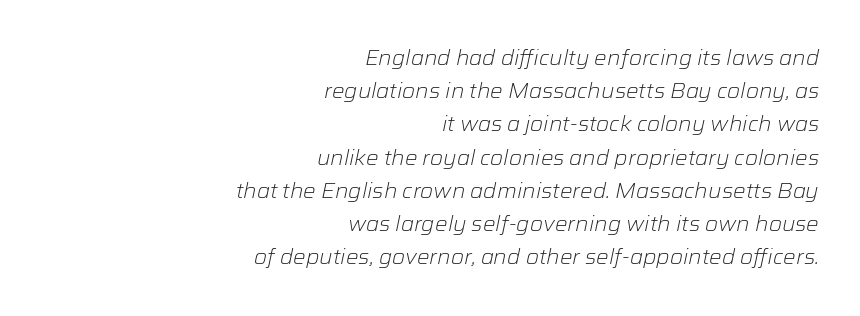
Stems and bowls with no extra thickness — not bold. Teacher's note: observe the even right margin — that is flush-right alignment. Leading matches the norm, producing a regular column. A typesetter would call this zero additional tracking.
